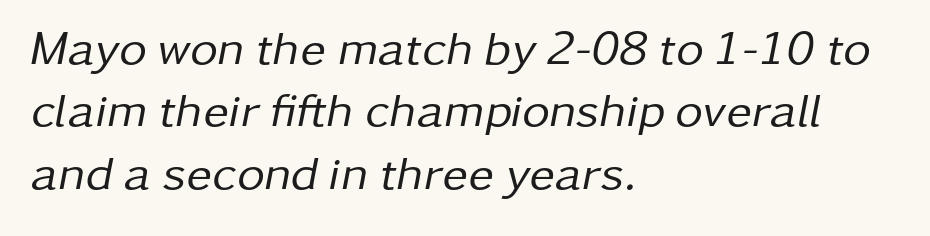
{"italic": "yes", "lean": "right", "slant_degrees": 11, "bold": "no", "weight": "regular", "width": "normal", "stroke_contrast": "low", "x_height": "medium", "monospaced": "no", "underline": "no", "align": "left", "line_spacing": "normal", "line_spacing_ratio": 1.3, "letter_spacing": "normal", "letter_spacing_em": 0.0, "glyph_px": 48}
